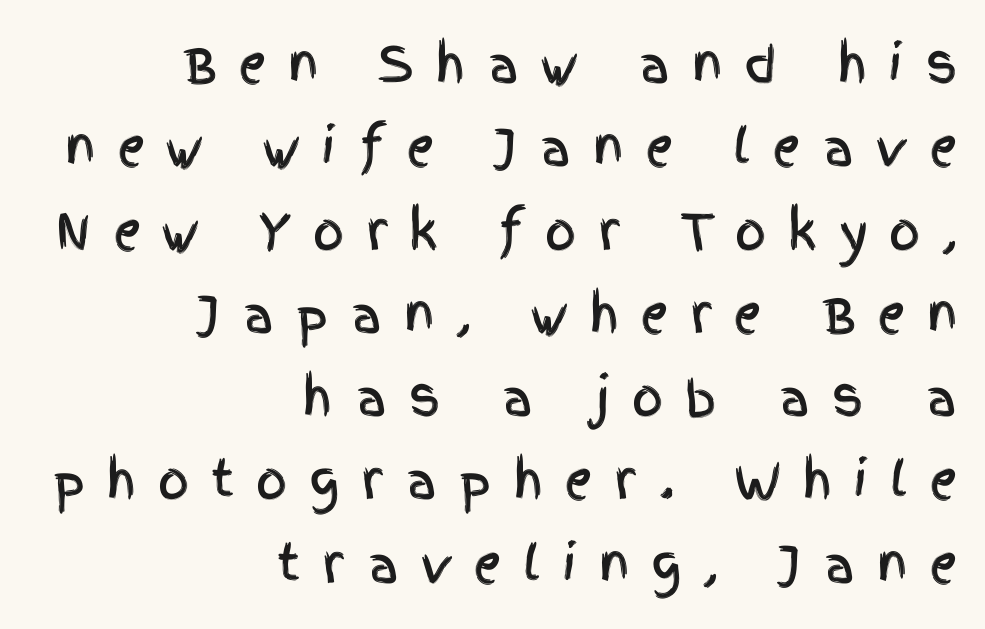
The image shows 49 px condensed sans-serif type, upright; set right-aligned, normal line spacing (1.7x), unusually wide letter spacing (+0.44 em), not underlined; a large x-height.
